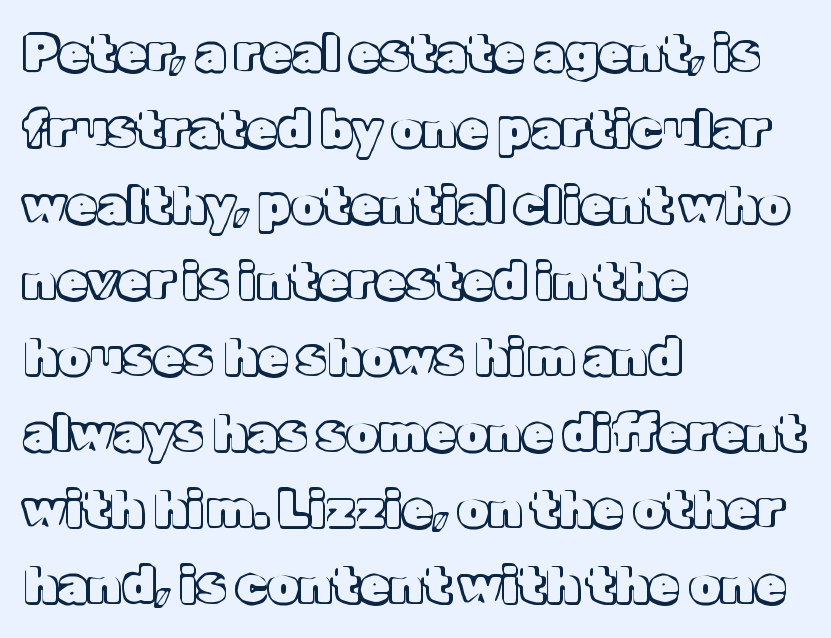
{"italic": "no", "width": "normal", "x_height": "medium", "monospaced": "no", "underline": "no", "align": "left", "line_spacing": "normal", "line_spacing_ratio": 1.52, "letter_spacing": "normal", "letter_spacing_em": 0.0, "glyph_px": 50}
